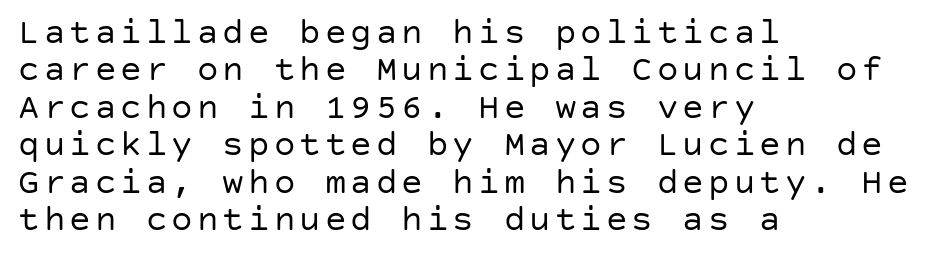
The image shows 36 px regular-weight sans-serif type, upright; set left-aligned, tight line spacing (1.04x), not underlined; low stroke contrast and a large x-height.
